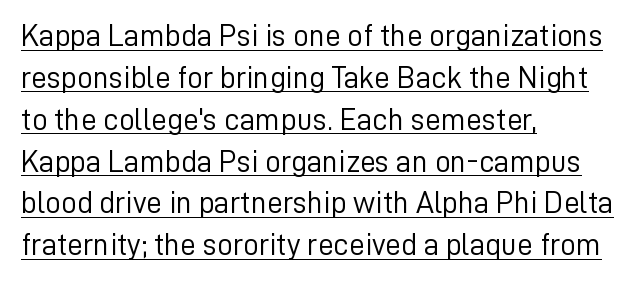
Is the stroke heavy? The answer is a plain regular-or-lighter. A student would call this left alignment; a typographer would say flush left, rag right. Is this a sans? Yes — the strokes have no serifs. The letters stand upright; this is a roman face.
